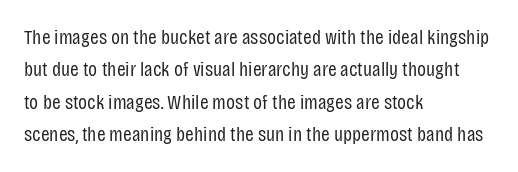
Q: Is the text bold? A: No.
Q: Is the text italic (slanted)? A: No, it is upright.
Q: Is the text underlined? A: No.
Q: How is the paragraph aligned? A: Left-aligned.
Q: Is the spacing between letters normal or unusually wide? A: Normal.
Q: Is the spacing between lines tight, normal or loose? A: Normal.
